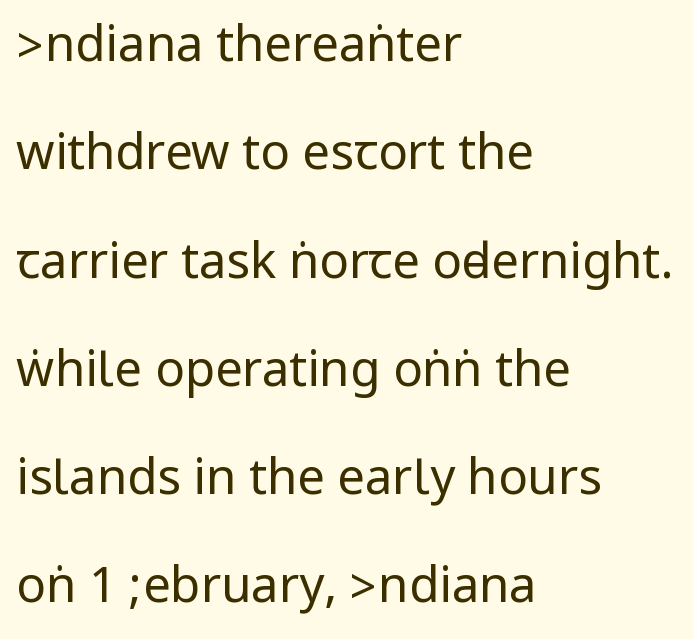
{"serif": "no", "italic": "no", "bold": "no", "weight": "regular", "width": "condensed", "stroke_contrast": "low", "underline": "no", "align": "left", "line_spacing": "loose", "line_spacing_ratio": 2.21, "letter_spacing": "normal", "letter_spacing_em": 0.0, "glyph_px": 49}
